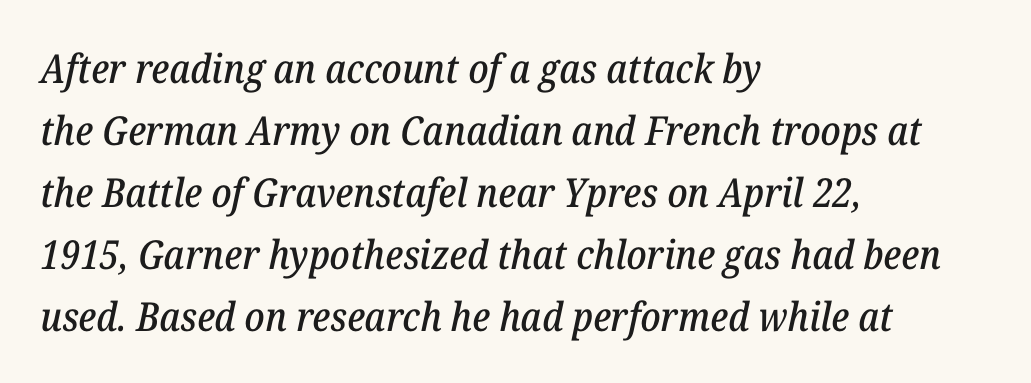
{"serif": "yes", "italic": "yes", "lean": "right", "slant_degrees": 12, "width": "normal", "stroke_contrast": "low", "x_height": "medium", "monospaced": "no", "underline": "no", "align": "left", "line_spacing": "normal", "line_spacing_ratio": 1.55, "letter_spacing": "normal", "letter_spacing_em": 0.0, "glyph_px": 40}
